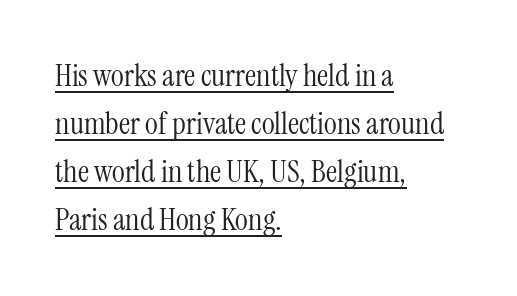
Q: Is the text bold? A: No.
Q: Is the text italic (slanted)? A: No, it is upright.
Q: Is the typeface a serif or a sans-serif typeface? A: Serif.
Q: Is the text underlined? A: Yes.
Q: How is the paragraph aligned? A: Left-aligned.
Q: Is the spacing between letters normal or unusually wide? A: Normal.
Q: Is the spacing between lines tight, normal or loose? A: Normal.
Q: Width (condensed, normal, or wide)? A: Condensed.
Q: Stroke contrast? A: Medium.
Q: x-height? A: Medium.
Q: Monospaced? A: No.
